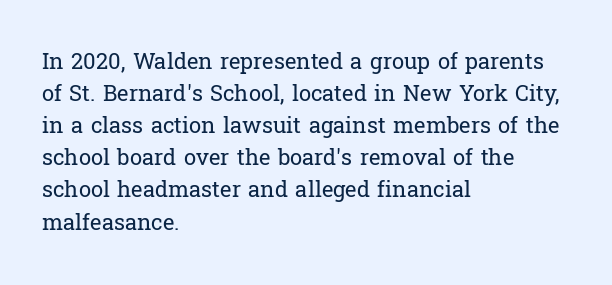
{"italic": "no", "bold": "no", "underline": "no", "align": "left", "line_spacing": "normal", "line_spacing_ratio": 1.46, "letter_spacing": "normal", "letter_spacing_em": 0.0, "glyph_px": 22}
